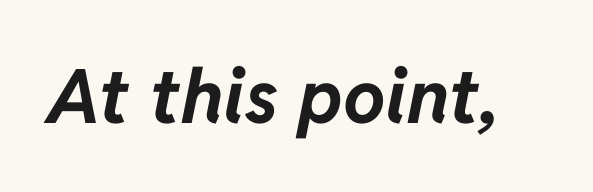
Q: Is the text bold? A: Yes.
Q: Is the text italic (slanted)? A: Yes, it leans right by about 11 degrees.
Q: Is the text underlined? A: No.
Q: Is the spacing between letters normal or unusually wide? A: Normal.
Q: Width (condensed, normal, or wide)? A: Normal.
Q: Stroke contrast? A: Low.
Q: x-height? A: Medium.
Q: Monospaced? A: No.
